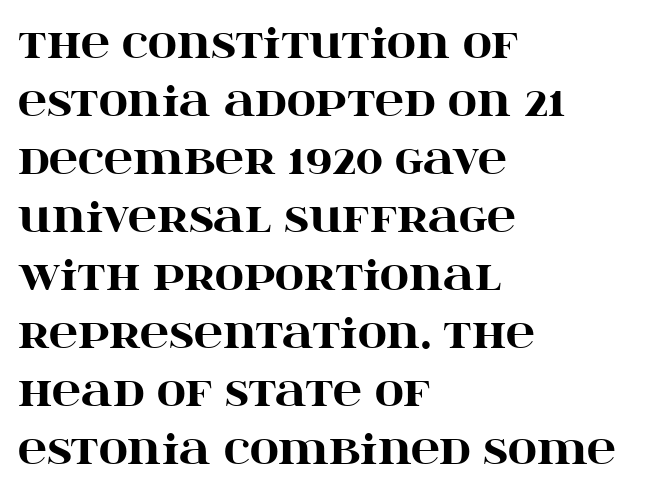
{"serif": "yes", "italic": "no", "bold": "yes", "weight": "heavy", "width": "wide", "stroke_contrast": "high", "x_height": "large", "monospaced": "no", "underline": "no", "align": "left", "line_spacing": "normal", "line_spacing_ratio": 1.45, "letter_spacing": "normal", "letter_spacing_em": 0.0, "glyph_px": 40}
